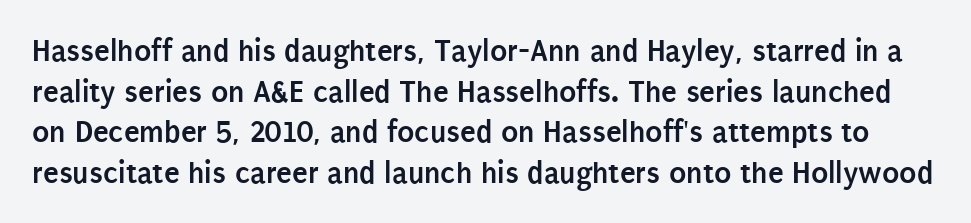
{"serif": "no", "italic": "no", "bold": "yes", "weight": "semibold", "width": "condensed", "stroke_contrast": "low", "x_height": "large", "monospaced": "no", "underline": "no", "line_spacing": "normal", "line_spacing_ratio": 1.27, "letter_spacing": "normal", "letter_spacing_em": 0.0, "glyph_px": 32}
